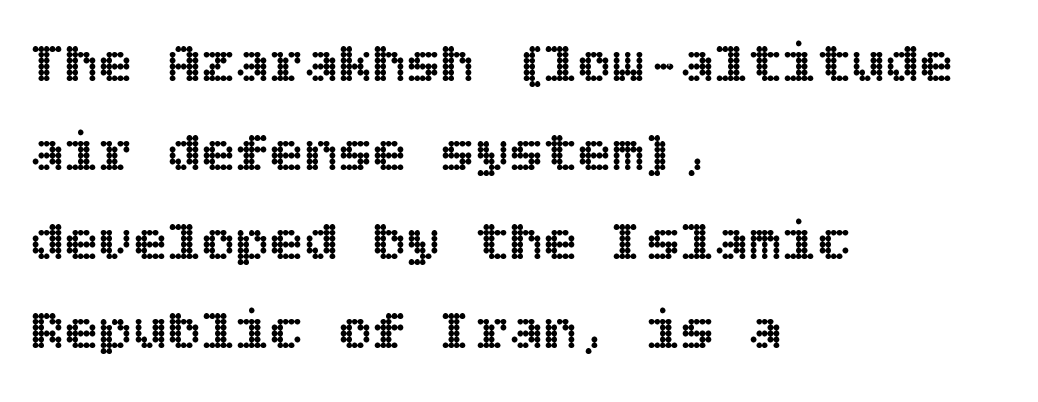
Q: Is the text italic (slanted)? A: No, it is upright.
Q: Is the text underlined? A: No.
Q: How is the paragraph aligned? A: Left-aligned.
Q: Is the spacing between letters normal or unusually wide? A: Normal.
Q: Is the spacing between lines tight, normal or loose? A: Normal.
Q: Width (condensed, normal, or wide)? A: Normal.
Q: x-height? A: Large.
